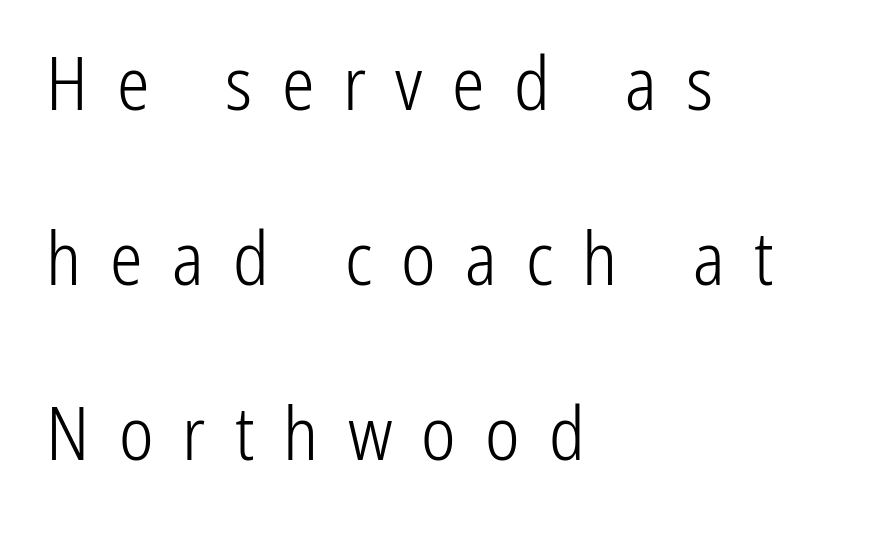
{"serif": "no", "italic": "no", "bold": "no", "weight": "light", "width": "condensed", "stroke_contrast": "low", "x_height": "medium", "monospaced": "no", "underline": "no", "align": "left", "line_spacing": "loose", "line_spacing_ratio": 2.4, "letter_spacing": "wide", "letter_spacing_em": 0.4, "glyph_px": 73}
